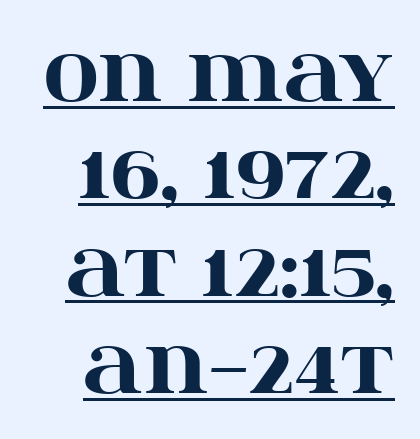
The image shows 76 px heavy, wide serif type, upright; set normal line spacing (1.28x), normal letter spacing, underlined; high stroke contrast and a large x-height.
